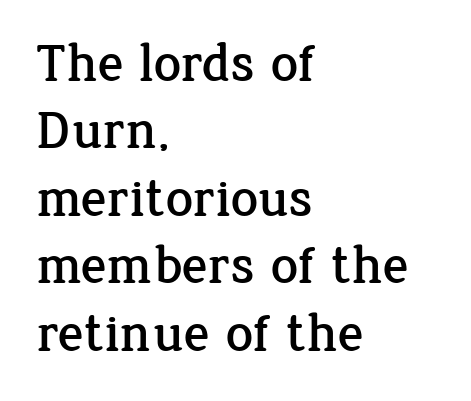
{"serif": "yes", "italic": "no", "width": "normal", "stroke_contrast": "low", "x_height": "medium", "monospaced": "no", "underline": "no", "align": "left", "line_spacing": "normal", "line_spacing_ratio": 1.25, "letter_spacing": "normal", "letter_spacing_em": 0.0, "glyph_px": 54}
